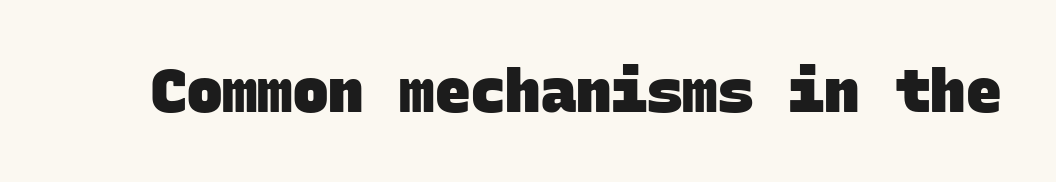
The image shows 59 px heavy sans-serif type, monospaced; set normal letter spacing, not underlined; low stroke contrast and a large x-height.
